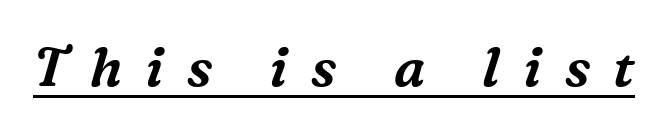
Q: Is the text italic (slanted)? A: Yes, it leans right by about 16 degrees.
Q: Is the typeface a serif or a sans-serif typeface? A: Serif.
Q: Is the text underlined? A: Yes.
Q: Is the spacing between letters normal or unusually wide? A: Unusually wide.
Q: Width (condensed, normal, or wide)? A: Normal.
Q: Stroke contrast? A: Medium.
Q: x-height? A: Medium.
Q: Monospaced? A: No.
